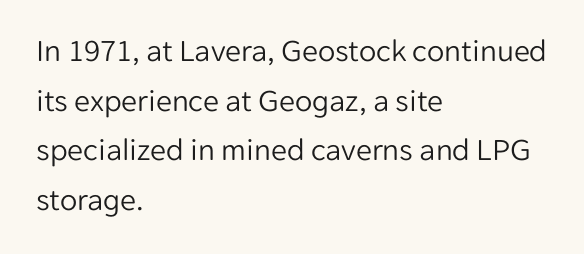
Q: Is the text bold? A: No.
Q: Is the text italic (slanted)? A: No, it is upright.
Q: Is the typeface a serif or a sans-serif typeface? A: Sans-serif.
Q: Is the text underlined? A: No.
Q: How is the paragraph aligned? A: Left-aligned.
Q: Is the spacing between letters normal or unusually wide? A: Normal.
Q: Is the spacing between lines tight, normal or loose? A: Normal.
Q: Width (condensed, normal, or wide)? A: Normal.
Q: Stroke contrast? A: Low.
Q: x-height? A: Medium.
Q: Monospaced? A: No.
